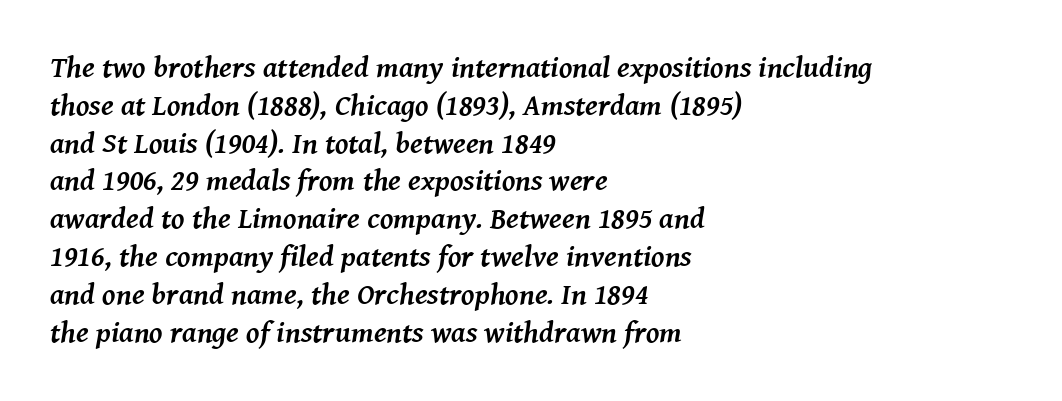
{"serif": "yes", "italic": "yes", "lean": "right", "slant_degrees": 8, "bold": "yes", "weight": "semibold", "width": "normal", "stroke_contrast": "medium", "x_height": "medium", "monospaced": "no", "underline": "no", "align": "left", "line_spacing": "normal", "line_spacing_ratio": 1.26, "letter_spacing": "normal", "letter_spacing_em": 0.0, "glyph_px": 30}
